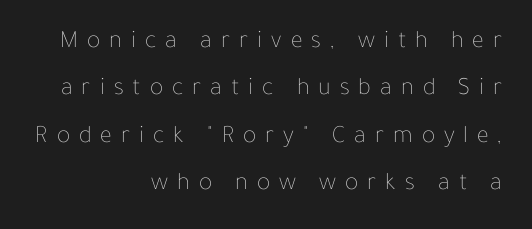
{"italic": "no", "bold": "no", "underline": "no", "align": "right", "line_spacing": "loose", "line_spacing_ratio": 1.9, "letter_spacing": "wide", "letter_spacing_em": 0.36, "glyph_px": 25}
